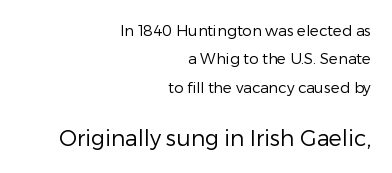
Q: Is the text bold? A: No.
Q: Is the text italic (slanted)? A: No, it is upright.
Q: Is the text underlined? A: No.
Q: How is the paragraph aligned? A: Right-aligned.
Q: Is the spacing between letters normal or unusually wide? A: Normal.
Q: Which block of text is set in a larger size, the first (top) or the second (bottom)? A: The second (bottom) one.
